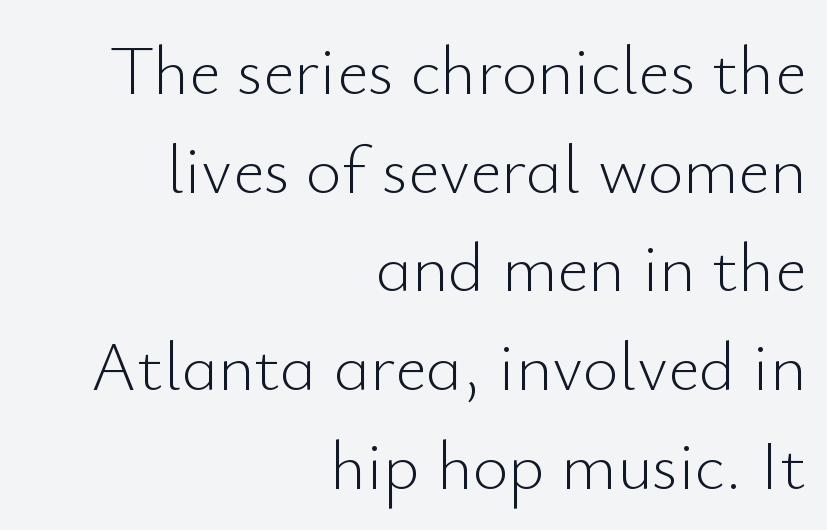
{"serif": "no", "italic": "no", "bold": "no", "weight": "light", "width": "normal", "stroke_contrast": "low", "x_height": "small", "monospaced": "no", "underline": "no", "align": "right", "line_spacing": "normal", "line_spacing_ratio": 1.43, "letter_spacing": "normal", "letter_spacing_em": 0.0, "glyph_px": 69}
